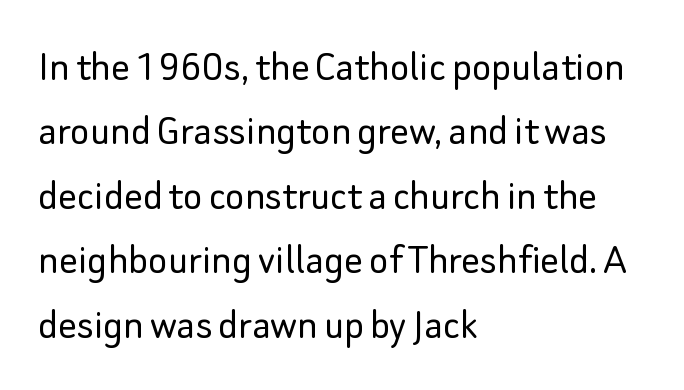
One-word summary of the alignment: left. Quick note: not italic, upright. Leading matches the norm, producing a regular column. Nope, no serifs anywhere on these letters. The typeface has the unassuming heft of standard copy or less.
